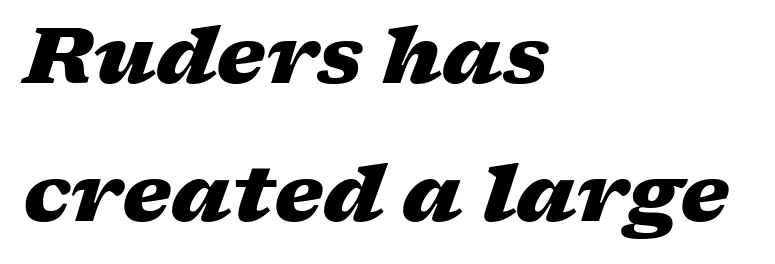
{"italic": "yes", "lean": "right", "slant_degrees": 17, "bold": "yes", "weight": "heavy", "width": "wide", "stroke_contrast": "low", "x_height": "medium", "monospaced": "no", "underline": "no", "align": "left", "line_spacing_ratio": 1.77, "letter_spacing": "normal", "letter_spacing_em": 0.0, "glyph_px": 78}
